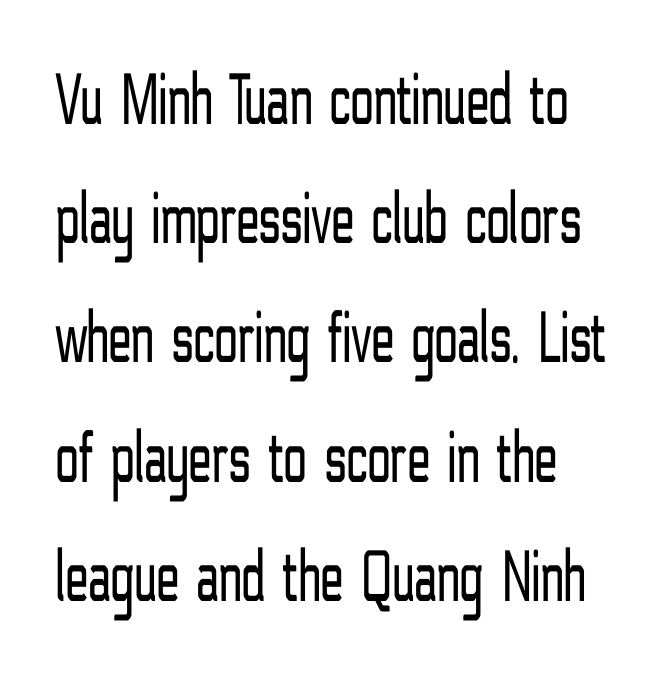
When letters stand straight like this, we call the style roman or upright. Bold? No — there's no thickening of the strokes. In terms of leading, this rendering sits right in the middle. Note the varied advance widths — an 'i' is clearly narrower than an 'm'.
